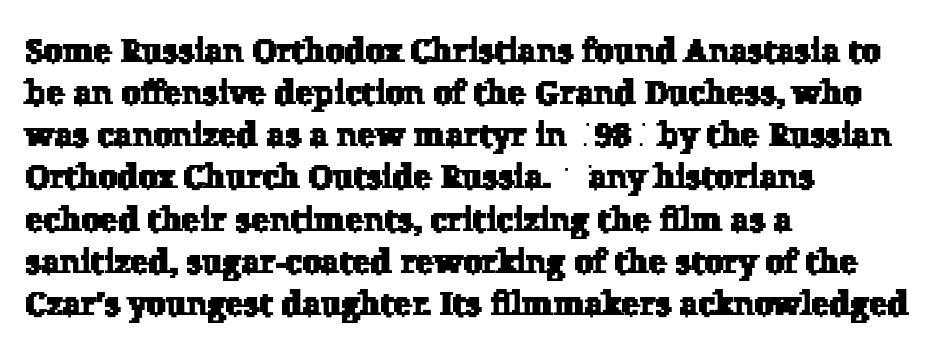
The image shows 34 px serif type; set left-aligned, line spacing 1.24x, normal letter spacing, not underlined; low stroke contrast and a medium x-height.
